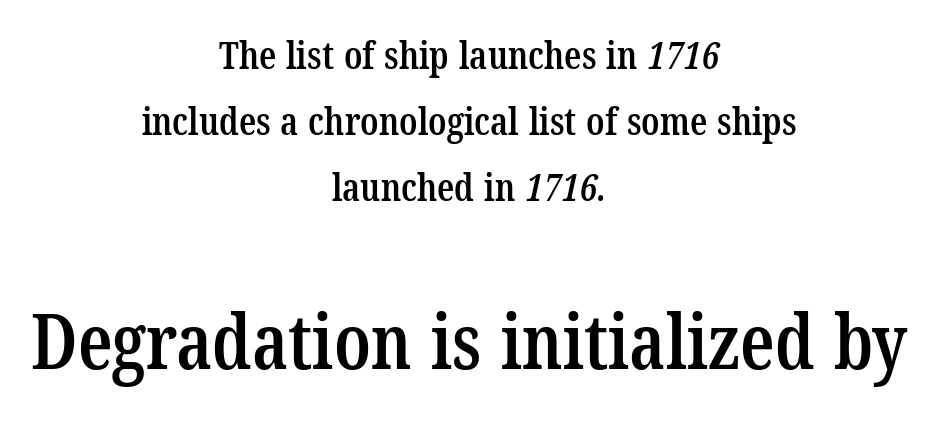
{"serif": "yes", "bold": "semi", "weight": "semibold", "width": "condensed", "stroke_contrast": "low", "x_height": "medium", "monospaced": "no", "underline": "no", "align": "center", "line_spacing_ratio": 1.74, "letter_spacing": "normal", "letter_spacing_em": 0.0, "larger_block": "second", "size_ratio": 2.0, "glyph_px": 76}
